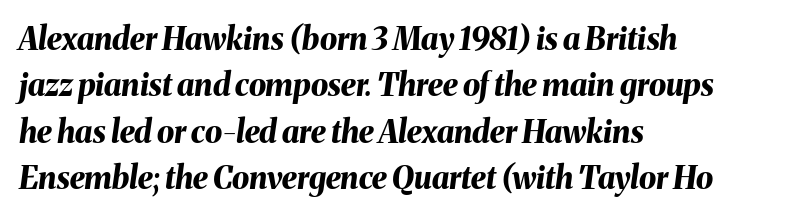
{"italic": "yes", "lean": "right", "slant_degrees": 8, "bold": "yes", "weight": "bold", "width": "normal", "stroke_contrast": "medium", "x_height": "medium", "monospaced": "no", "underline": "no", "align": "left", "line_spacing": "normal", "line_spacing_ratio": 1.5, "letter_spacing": "normal", "letter_spacing_em": 0.0, "glyph_px": 31}
